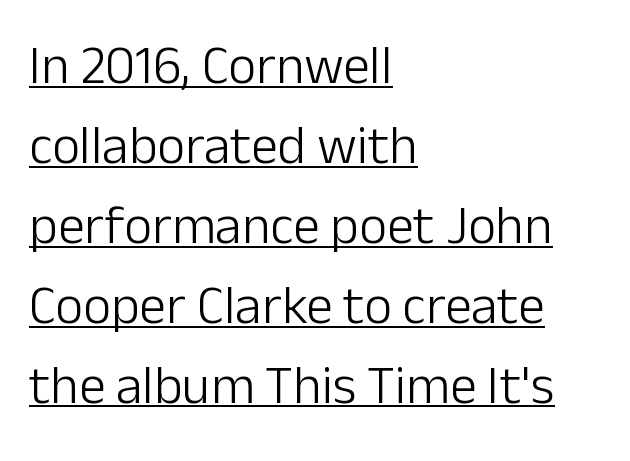
{"serif": "no", "italic": "no", "bold": "no", "weight": "light", "width": "normal", "stroke_contrast": "low", "x_height": "medium", "monospaced": "no", "underline": "yes", "align": "left", "line_spacing": "normal", "line_spacing_ratio": 1.48, "letter_spacing": "normal", "letter_spacing_em": 0.0, "glyph_px": 54}
